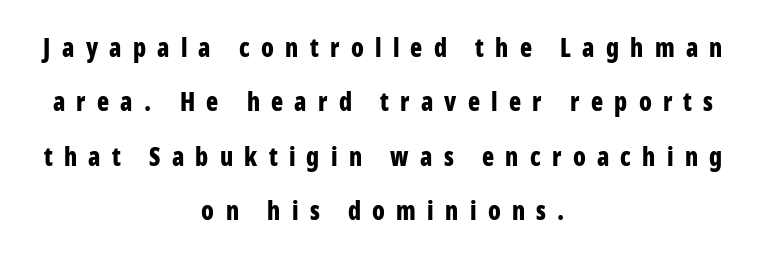
{"italic": "no", "bold": "yes", "underline": "no", "align": "center", "line_spacing": "loose", "line_spacing_ratio": 2.18, "letter_spacing": "wide", "letter_spacing_em": 0.45, "glyph_px": 25}
